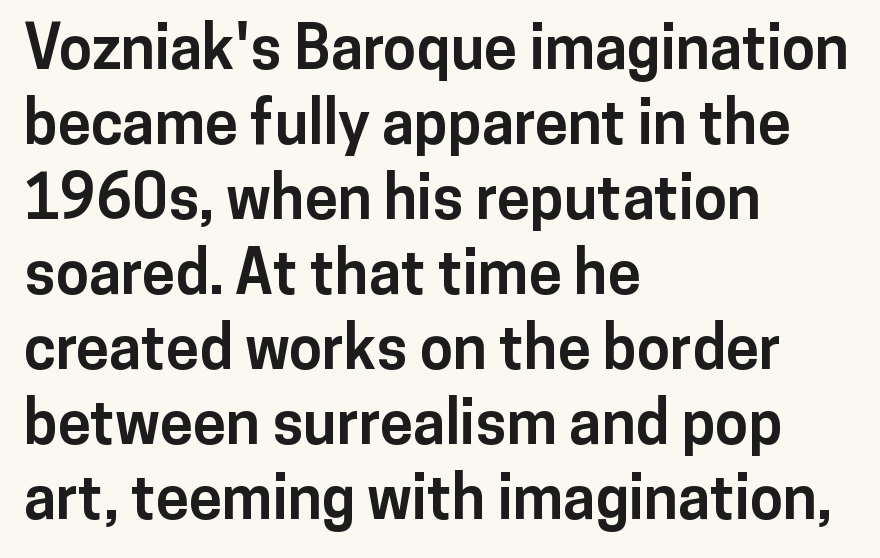
The image shows 60 px bold sans-serif type, upright; set left-aligned, normal line spacing (1.25x), normal letter spacing, not underlined; low stroke contrast and a medium x-height.
